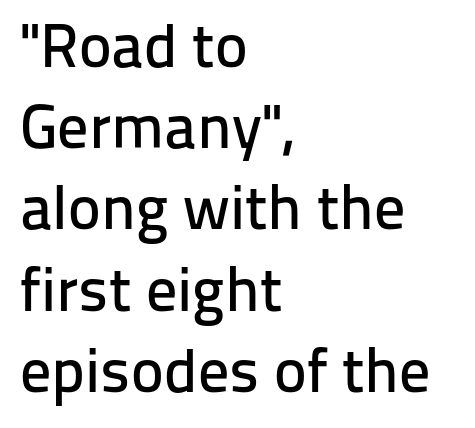
Q: Is the text italic (slanted)? A: No, it is upright.
Q: Is the typeface a serif or a sans-serif typeface? A: Sans-serif.
Q: Is the text underlined? A: No.
Q: How is the paragraph aligned? A: Left-aligned.
Q: Is the spacing between letters normal or unusually wide? A: Normal.
Q: Is the spacing between lines tight, normal or loose? A: Normal.
Q: Width (condensed, normal, or wide)? A: Normal.
Q: Stroke contrast? A: Low.
Q: x-height? A: Medium.
Q: Monospaced? A: No.
